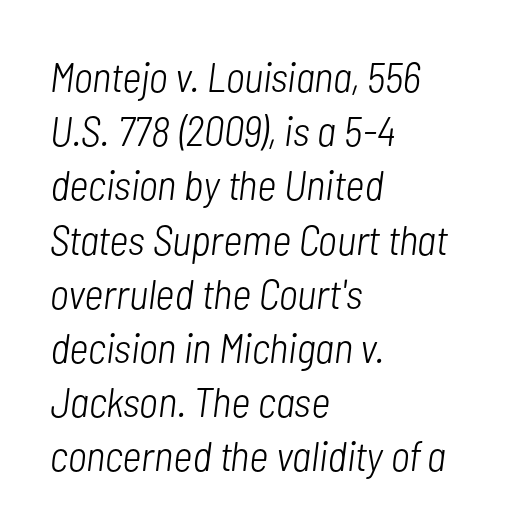
Q: Is the text bold? A: No.
Q: Is the text italic (slanted)? A: Yes, it leans right by about 7 degrees.
Q: Is the text underlined? A: No.
Q: How is the paragraph aligned? A: Left-aligned.
Q: Is the spacing between letters normal or unusually wide? A: Normal.
Q: Is the spacing between lines tight, normal or loose? A: Normal.
Q: Width (condensed, normal, or wide)? A: Condensed.
Q: Stroke contrast? A: Low.
Q: x-height? A: Medium.
Q: Monospaced? A: No.
